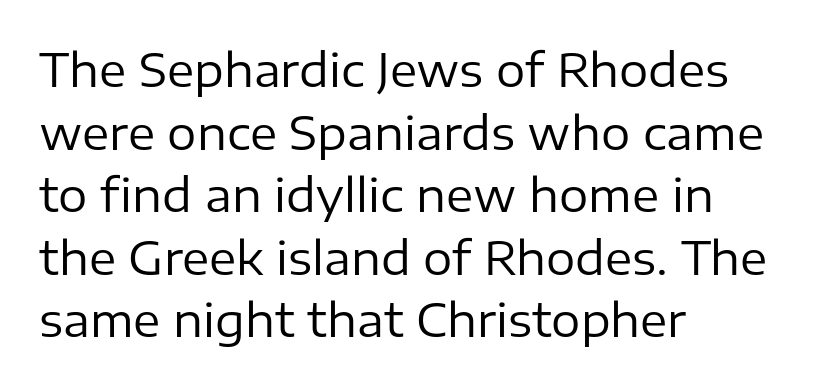
{"serif": "no", "italic": "no", "bold": "no", "weight": "regular", "width": "normal", "stroke_contrast": "low", "x_height": "medium", "monospaced": "no", "underline": "no", "align": "left", "line_spacing": "normal", "line_spacing_ratio": 1.36, "letter_spacing": "normal", "letter_spacing_em": 0.0, "glyph_px": 46}
